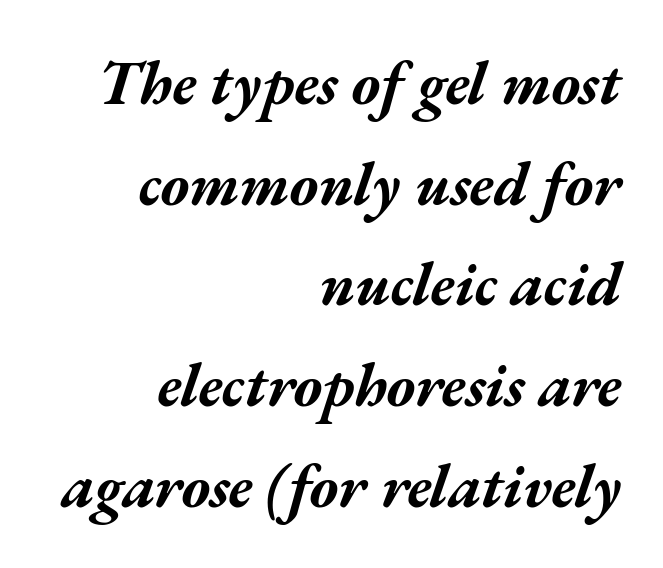
The image shows 61 px bold, wide type, italic (leaning right); set right-aligned, normal line spacing (1.65x), normal letter spacing, not underlined; medium stroke contrast and a medium x-height.
